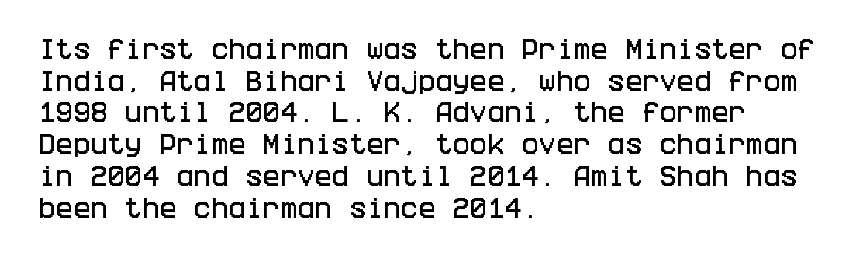
{"italic": "no", "underline": "no", "align": "left", "line_spacing": "normal", "line_spacing_ratio": 1.38, "letter_spacing": "normal", "letter_spacing_em": 0.0, "glyph_px": 23}
